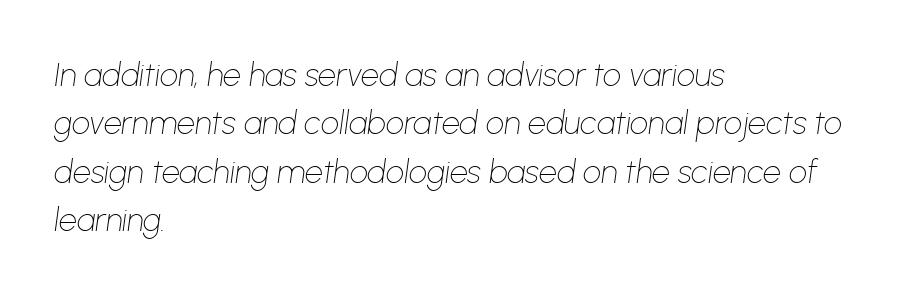
Observe the ordinary spacing: letters are neighbours, not strangers. A student would call this left alignment; a typographer would say flush left, rag right. Is the stroke heavy? The answer is a plain regular-or-lighter. This rendering features lettering with no underline. You could not count columns in this text — the font is proportionally spaced.
